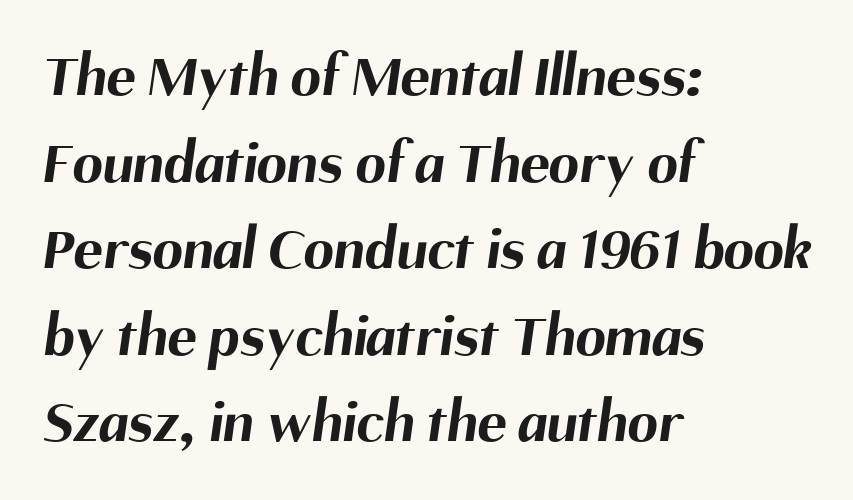
{"serif": "no", "bold": "yes", "weight": "bold", "width": "normal", "stroke_contrast": "medium", "x_height": "medium", "monospaced": "no", "underline": "no", "align": "left", "line_spacing": "normal", "line_spacing_ratio": 1.42, "letter_spacing": "normal", "letter_spacing_em": 0.0, "glyph_px": 61}
